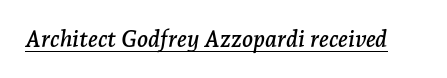
Q: Is the text italic (slanted)? A: Yes, it leans right by about 7 degrees.
Q: Is the text underlined? A: Yes.
Q: Is the spacing between letters normal or unusually wide? A: Normal.
